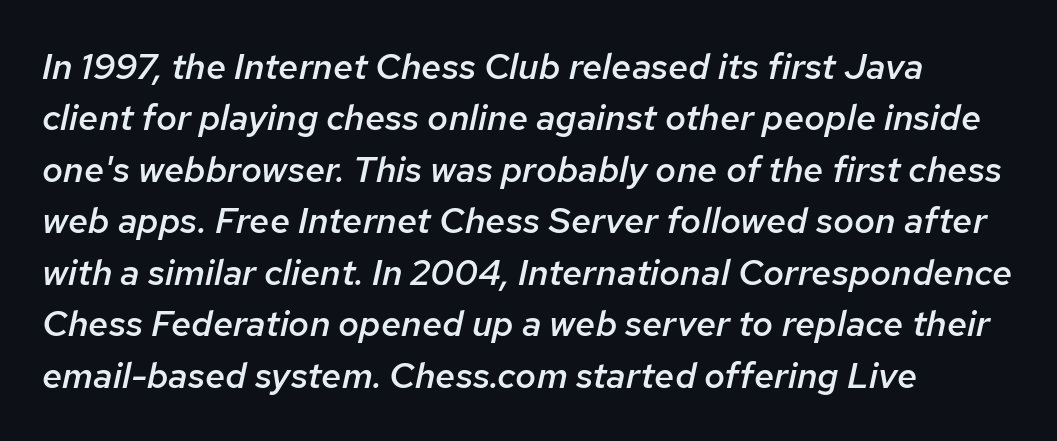
A semibold gives these letters moderate extra thickness, short of bold. The designer left line spacing at the default. The lines in this sample share a left origin and differ only in where they stop. These lines are rendered in a variable-pitch font. Slant detected: the letters are inclined.
